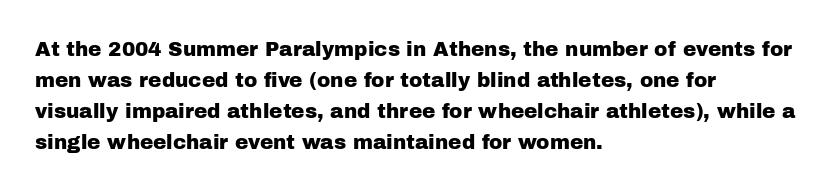
{"italic": "no", "underline": "no", "align": "left", "line_spacing": "normal", "line_spacing_ratio": 1.55, "letter_spacing": "normal", "letter_spacing_em": 0.0, "glyph_px": 20}
